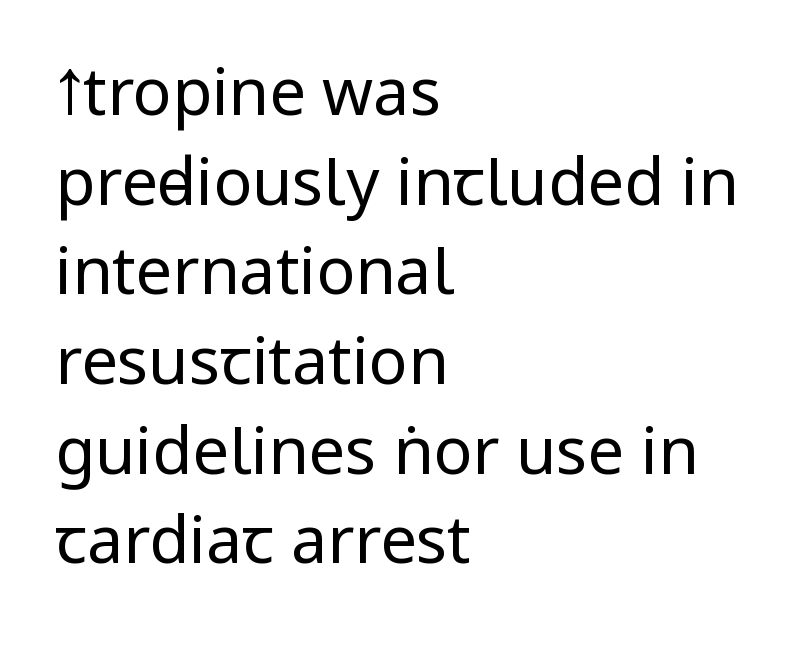
The image shows 65 px regular-weight, condensed sans-serif type, upright; set left-aligned, normal line spacing (1.38x), normal letter spacing, not underlined; low stroke contrast and a large x-height.
